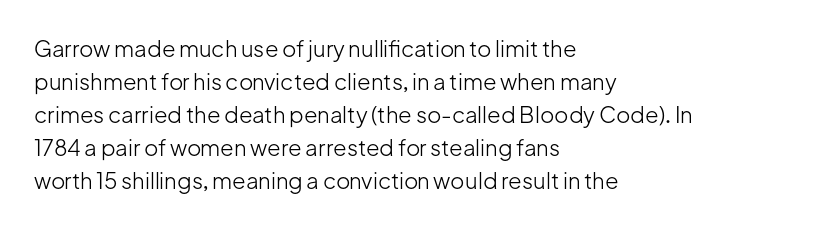
In terms of leading, this rendering sits right in the middle. Quick note: not italic, upright. Stems here are at most as thick as an everyday book face. Letter spacing: default.
